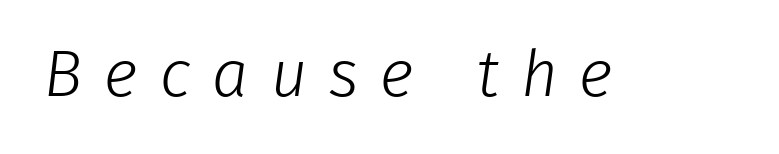
{"serif": "no", "bold": "no", "weight": "light", "width": "normal", "stroke_contrast": "low", "x_height": "medium", "monospaced": "no", "underline": "no", "letter_spacing": "wide", "letter_spacing_em": 0.33, "glyph_px": 65}
